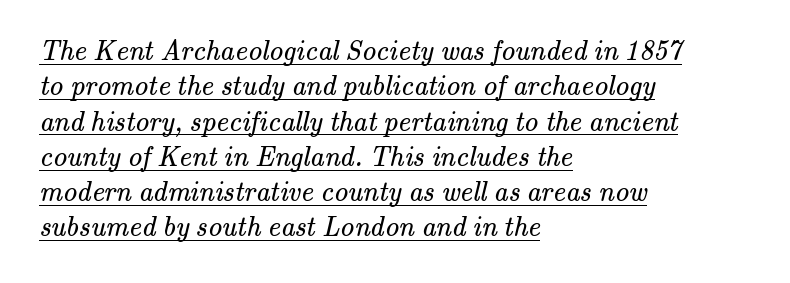
{"serif": "yes", "bold": "no", "weight": "regular", "width": "normal", "stroke_contrast": "medium", "x_height": "small", "monospaced": "no", "underline": "yes", "align": "left", "line_spacing": "normal", "line_spacing_ratio": 1.26, "letter_spacing": "normal", "letter_spacing_em": 0.0, "glyph_px": 28}
